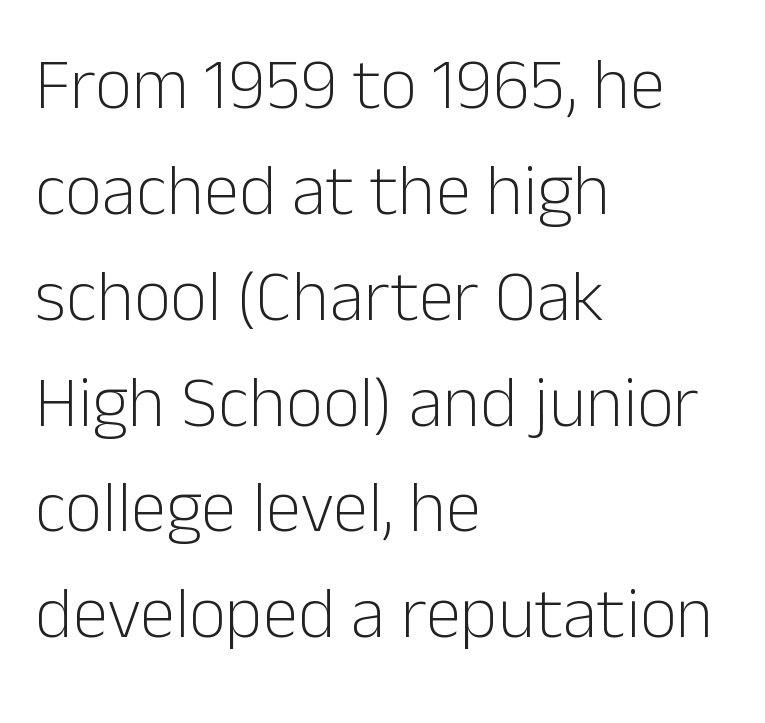
{"serif": "no", "italic": "no", "bold": "no", "weight": "light", "width": "normal", "stroke_contrast": "low", "x_height": "medium", "monospaced": "no", "underline": "no", "align": "left", "line_spacing": "normal", "line_spacing_ratio": 1.47, "letter_spacing": "normal", "letter_spacing_em": 0.0, "glyph_px": 72}
